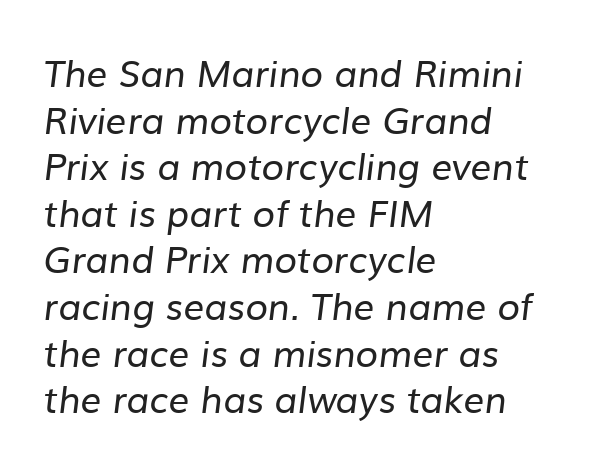
Q: Is the text bold? A: No.
Q: Is the typeface a serif or a sans-serif typeface? A: Sans-serif.
Q: Is the text underlined? A: No.
Q: How is the paragraph aligned? A: Left-aligned.
Q: Is the spacing between letters normal or unusually wide? A: Normal.
Q: Is the spacing between lines tight, normal or loose? A: Normal.
Q: Width (condensed, normal, or wide)? A: Normal.
Q: Stroke contrast? A: Low.
Q: x-height? A: Medium.
Q: Monospaced? A: No.
